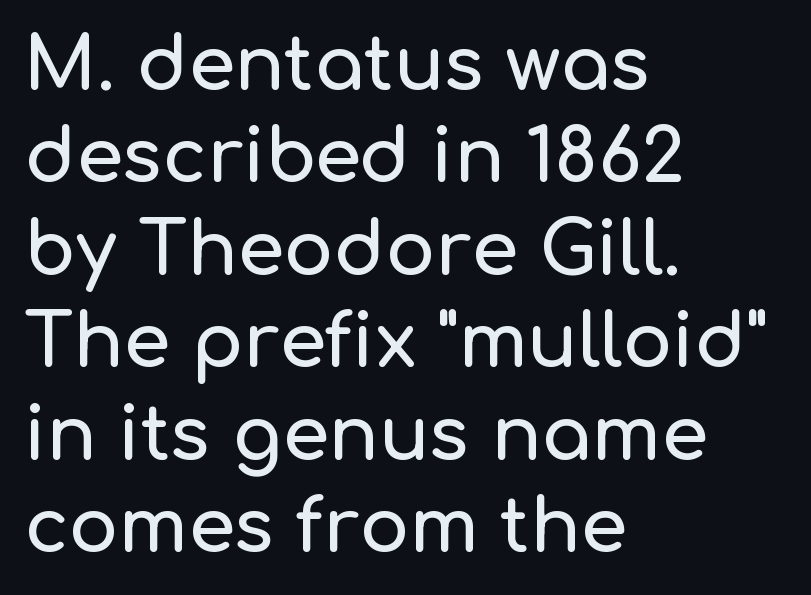
{"serif": "no", "italic": "no", "width": "normal", "stroke_contrast": "low", "x_height": "medium", "monospaced": "no", "underline": "no", "align": "left", "line_spacing": "normal", "line_spacing_ratio": 1.25, "letter_spacing": "normal", "letter_spacing_em": 0.0, "glyph_px": 74}
